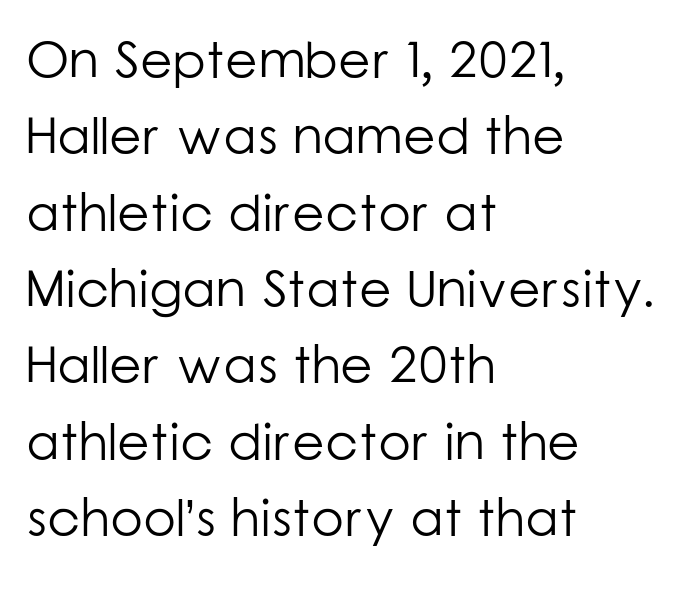
{"serif": "no", "italic": "no", "bold": "no", "weight": "light", "width": "normal", "stroke_contrast": "low", "x_height": "medium", "monospaced": "no", "underline": "no", "align": "left", "line_spacing": "normal", "line_spacing_ratio": 1.44, "letter_spacing": "normal", "letter_spacing_em": 0.0, "glyph_px": 53}
